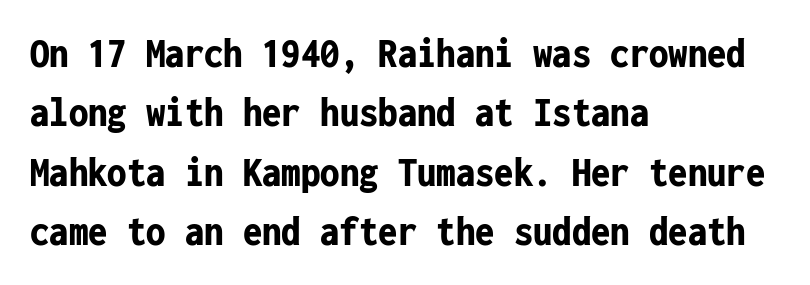
The image shows 43 px bold, condensed sans-serif type, upright, monospaced; set left-aligned, normal line spacing (1.38x), normal letter spacing, not underlined; low stroke contrast and a medium x-height.
